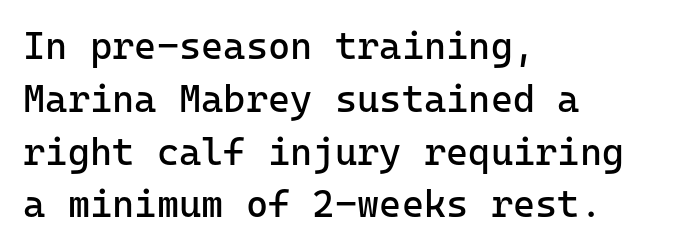
{"serif": "no", "italic": "no", "bold": "no", "weight": "regular", "width": "normal", "stroke_contrast": "low", "x_height": "medium", "monospaced": "yes", "underline": "no", "align": "left", "line_spacing": "normal", "line_spacing_ratio": 1.39, "letter_spacing": "normal", "letter_spacing_em": 0.0, "glyph_px": 38}
